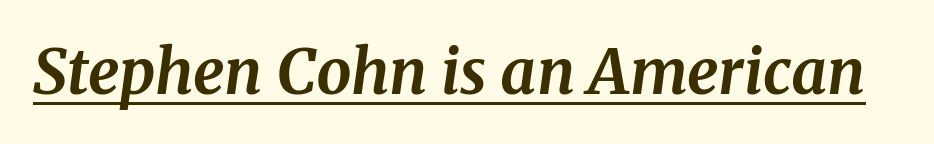
Inter-character spacing is left at the font's built-in metrics. This is oblique type, the kind used for emphasis or titles. You could not count columns in this text — the font is proportionally spaced. Is the type bold? Yes — the strokes are clearly thick and heavy. A serif font was chosen for this passage. Students, observe the line beneath the letters — that is underlining.
